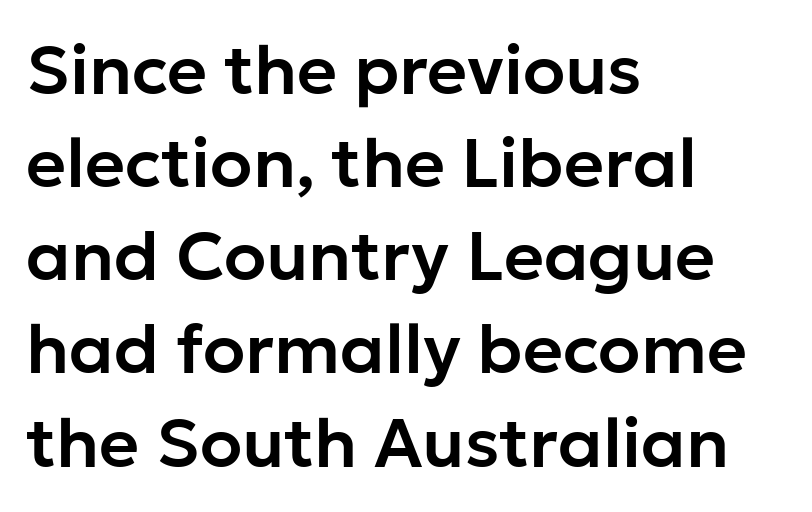
Q: Is the text italic (slanted)? A: No, it is upright.
Q: Is the typeface a serif or a sans-serif typeface? A: Sans-serif.
Q: Is the text underlined? A: No.
Q: How is the paragraph aligned? A: Left-aligned.
Q: Is the spacing between letters normal or unusually wide? A: Normal.
Q: Is the spacing between lines tight, normal or loose? A: Normal.
Q: Width (condensed, normal, or wide)? A: Normal.
Q: Stroke contrast? A: Low.
Q: x-height? A: Medium.
Q: Monospaced? A: No.
